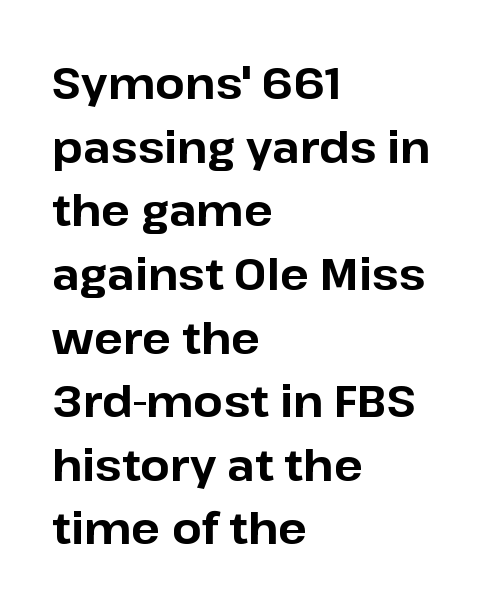
The rendering uses natural spacing where letterforms have individual widths. This is sans-serif lettering, the kind often seen on screens and signage. The type is set solid horizontally, with unmodified tracking. Horizontal alignment here is leftward, the default for most running prose. The gap between lines stays unmarked. Leading: standard.
